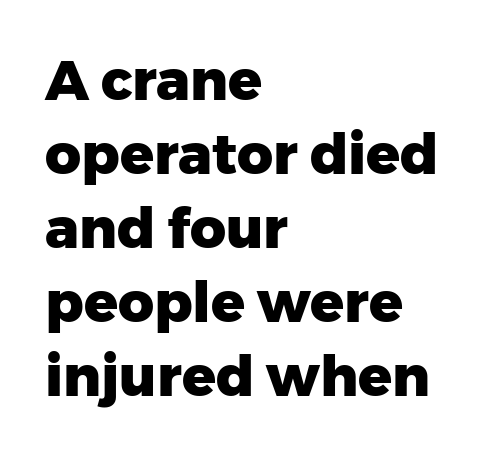
Q: Is the text bold? A: Yes.
Q: Is the text italic (slanted)? A: No, it is upright.
Q: Is the typeface a serif or a sans-serif typeface? A: Sans-serif.
Q: Is the text underlined? A: No.
Q: How is the paragraph aligned? A: Left-aligned.
Q: Is the spacing between letters normal or unusually wide? A: Normal.
Q: Is the spacing between lines tight, normal or loose? A: Normal.
Q: Width (condensed, normal, or wide)? A: Normal.
Q: Stroke contrast? A: Low.
Q: x-height? A: Medium.
Q: Monospaced? A: No.
